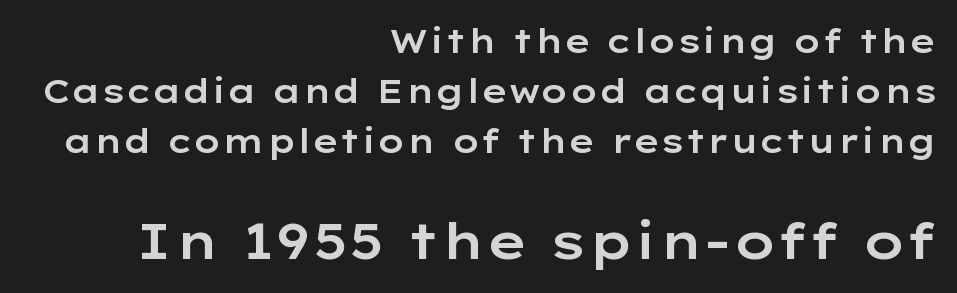
{"serif": "no", "italic": "no", "width": "wide", "stroke_contrast": "low", "x_height": "medium", "monospaced": "no", "underline": "no", "align": "right", "line_spacing": "normal", "line_spacing_ratio": 1.51, "letter_spacing": "normal", "letter_spacing_em": 0.0, "larger_block": "second", "size_ratio": 1.52, "glyph_px": 50}
